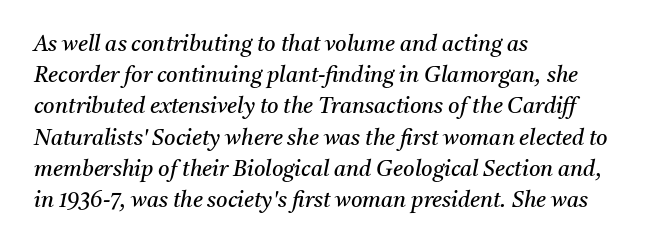
{"italic": "yes", "lean": "right", "slant_degrees": 11, "bold": "no", "underline": "no", "align": "left", "line_spacing": "normal", "line_spacing_ratio": 1.42, "letter_spacing": "normal", "letter_spacing_em": 0.0, "glyph_px": 22}
